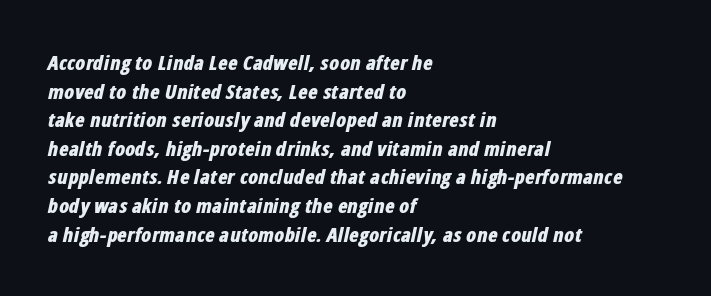
The image shows 20 px bold type, italic (leaning right); set left-aligned, normal line spacing (1.43x), normal letter spacing, not underlined.
